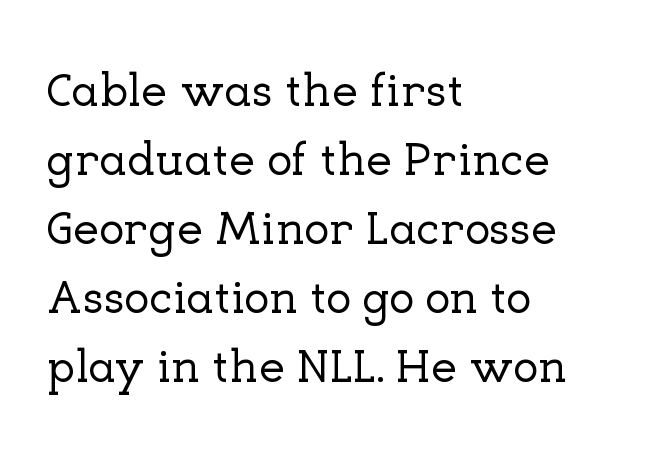
Q: Is the text italic (slanted)? A: No, it is upright.
Q: Is the typeface a serif or a sans-serif typeface? A: Serif.
Q: Is the text underlined? A: No.
Q: How is the paragraph aligned? A: Left-aligned.
Q: Is the spacing between letters normal or unusually wide? A: Normal.
Q: Is the spacing between lines tight, normal or loose? A: Normal.
Q: Width (condensed, normal, or wide)? A: Normal.
Q: Stroke contrast? A: Low.
Q: x-height? A: Medium.
Q: Monospaced? A: No.
